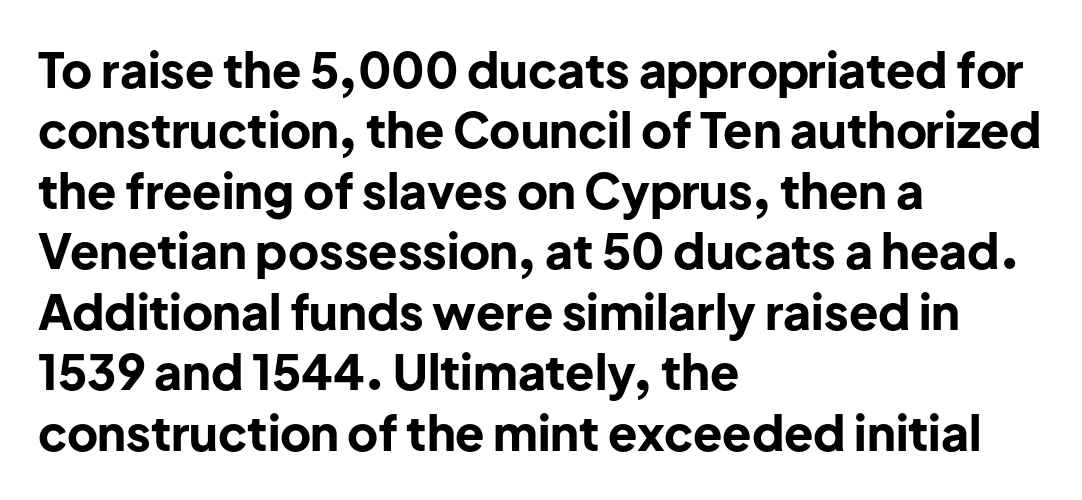
Q: Is the text bold? A: Yes.
Q: Is the text italic (slanted)? A: No, it is upright.
Q: Is the typeface a serif or a sans-serif typeface? A: Sans-serif.
Q: Is the text underlined? A: No.
Q: How is the paragraph aligned? A: Left-aligned.
Q: Is the spacing between letters normal or unusually wide? A: Normal.
Q: Is the spacing between lines tight, normal or loose? A: Normal.
Q: Width (condensed, normal, or wide)? A: Normal.
Q: Stroke contrast? A: Low.
Q: x-height? A: Medium.
Q: Monospaced? A: No.
